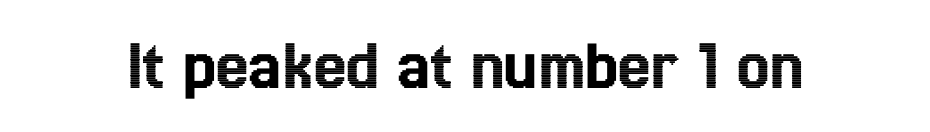
{"italic": "no", "width": "condensed", "x_height": "medium", "monospaced": "no", "underline": "no", "letter_spacing": "normal", "letter_spacing_em": 0.0, "glyph_px": 73}
